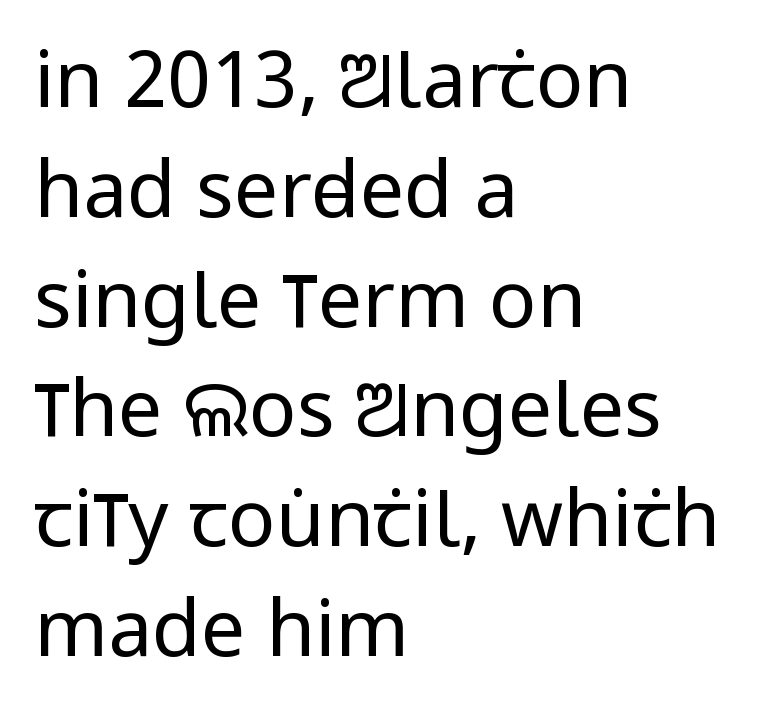
Q: Is the text bold? A: No.
Q: Is the text italic (slanted)? A: No, it is upright.
Q: Is the typeface a serif or a sans-serif typeface? A: Sans-serif.
Q: Is the text underlined? A: No.
Q: How is the paragraph aligned? A: Left-aligned.
Q: Is the spacing between letters normal or unusually wide? A: Normal.
Q: Is the spacing between lines tight, normal or loose? A: Normal.
Q: Width (condensed, normal, or wide)? A: Condensed.
Q: Stroke contrast? A: Low.
Q: x-height? A: Large.
Q: Monospaced? A: No.
